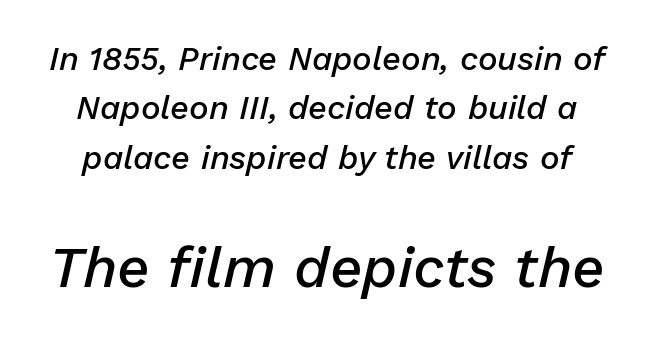
Q: Is the text bold? A: Semi-bold.
Q: Is the text italic (slanted)? A: Yes, it leans right by about 13 degrees.
Q: Is the text underlined? A: No.
Q: Is the spacing between letters normal or unusually wide? A: Normal.
Q: Is the spacing between lines tight, normal or loose? A: Normal.
Q: Which block of text is set in a larger size, the first (top) or the second (bottom)? A: The second (bottom) one.
Q: Width (condensed, normal, or wide)? A: Normal.
Q: Stroke contrast? A: Low.
Q: x-height? A: Medium.
Q: Monospaced? A: No.
